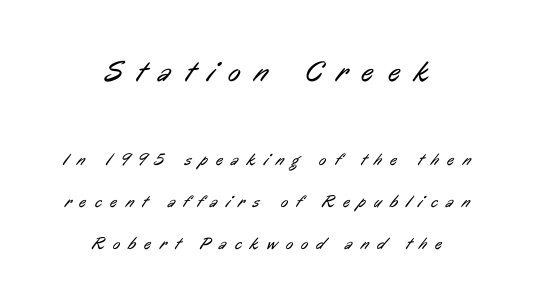
{"serif": "no", "bold": "no", "weight": "regular", "width": "condensed", "stroke_contrast": "low", "x_height": "medium", "monospaced": "no", "underline": "no", "align": "center", "line_spacing": "loose", "line_spacing_ratio": 2.47, "letter_spacing": "wide", "letter_spacing_em": 0.5, "larger_block": "first", "size_ratio": 1.71, "glyph_px": 29}
